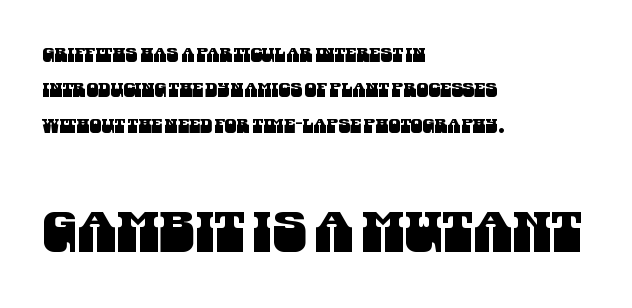
The face used here is proportionally spaced, like ordinary book or web type. Words appear dense and cohesive because spacing is normal. The passage shown begins with its smaller block and ends with its larger one. Rule under the text: the space is simply empty.
